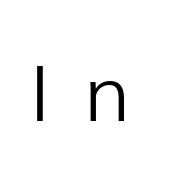
Q: Is the text bold? A: No.
Q: Is the text italic (slanted)? A: No, it is upright.
Q: Is the typeface a serif or a sans-serif typeface? A: Sans-serif.
Q: Is the text underlined? A: No.
Q: Is the spacing between letters normal or unusually wide? A: Unusually wide.
Q: Width (condensed, normal, or wide)? A: Normal.
Q: Stroke contrast? A: Low.
Q: x-height? A: Medium.
Q: Monospaced? A: No.
